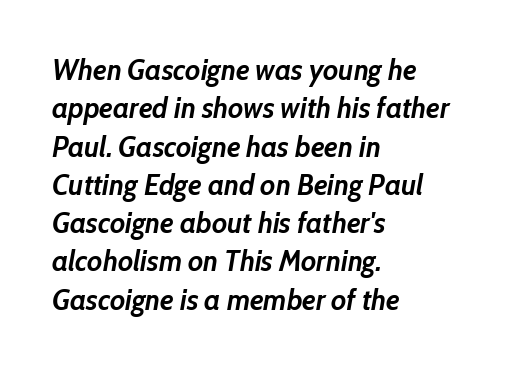
The image shows 29 px semibold type, italic (leaning right); set left-aligned, normal line spacing (1.32x), normal letter spacing, not underlined; low stroke contrast and a medium x-height.
